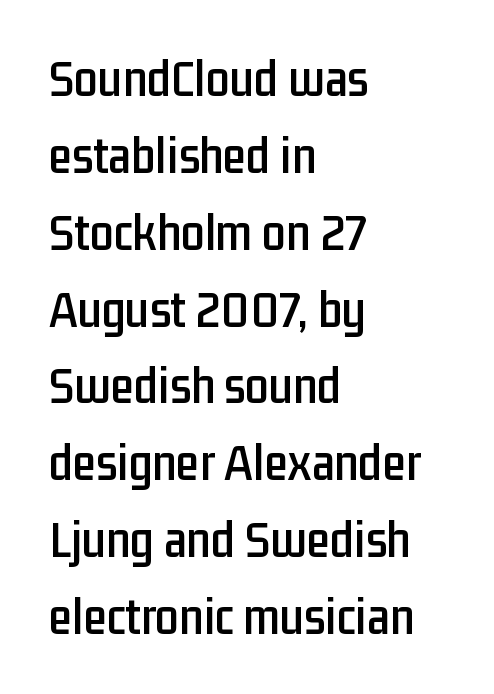
Q: Is the text italic (slanted)? A: No, it is upright.
Q: Is the typeface a serif or a sans-serif typeface? A: Sans-serif.
Q: Is the text underlined? A: No.
Q: How is the paragraph aligned? A: Left-aligned.
Q: Is the spacing between letters normal or unusually wide? A: Normal.
Q: Is the spacing between lines tight, normal or loose? A: Normal.
Q: Width (condensed, normal, or wide)? A: Condensed.
Q: Stroke contrast? A: Low.
Q: x-height? A: Medium.
Q: Monospaced? A: No.
